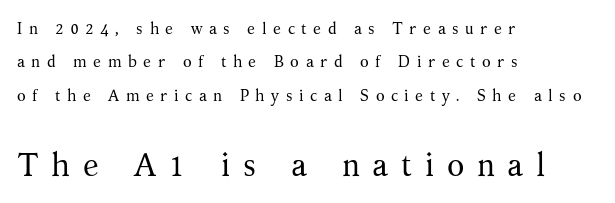
{"serif": "yes", "italic": "no", "bold": "no", "weight": "regular", "width": "normal", "stroke_contrast": "medium", "x_height": "medium", "monospaced": "no", "underline": "no", "align": "left", "line_spacing": "loose", "line_spacing_ratio": 2.09, "letter_spacing": "wide", "letter_spacing_em": 0.4, "larger_block": "second", "size_ratio": 2.0, "glyph_px": 32}
